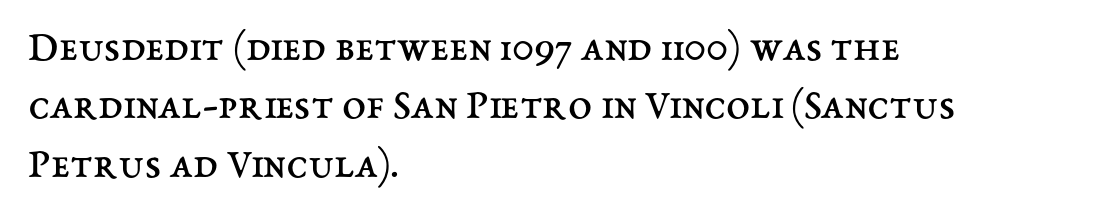
{"italic": "no", "bold": "no", "weight": "regular", "width": "normal", "stroke_contrast": "medium", "x_height": "medium", "monospaced": "no", "underline": "no", "align": "left", "line_spacing": "normal", "line_spacing_ratio": 1.36, "letter_spacing": "normal", "letter_spacing_em": 0.0, "glyph_px": 43}
